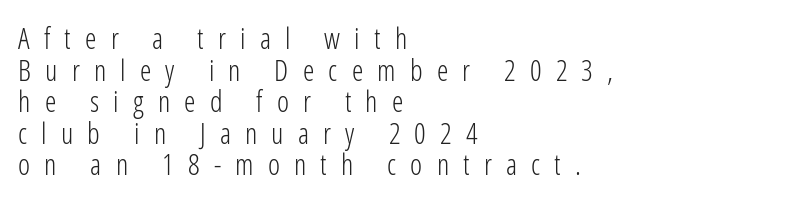
The image shows 29 px light, condensed sans-serif type, upright; set left-aligned, tight line spacing (1.09x), unusually wide letter spacing (+0.49 em), not underlined; low stroke contrast and a medium x-height.
